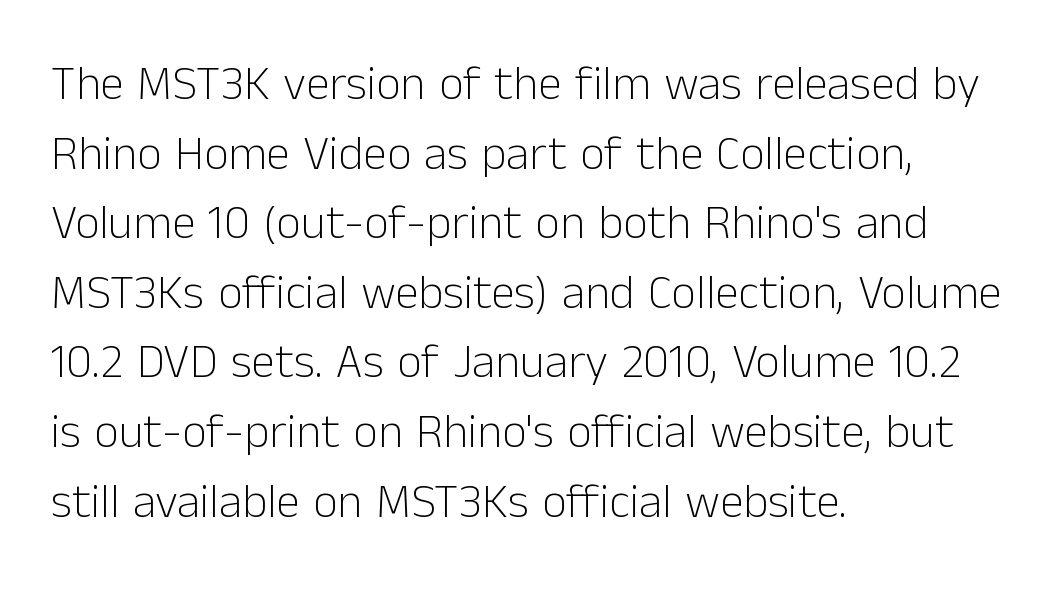
The image shows 48 px light sans-serif type, upright; set left-aligned, normal line spacing (1.45x), normal letter spacing, not underlined; low stroke contrast and a medium x-height.
